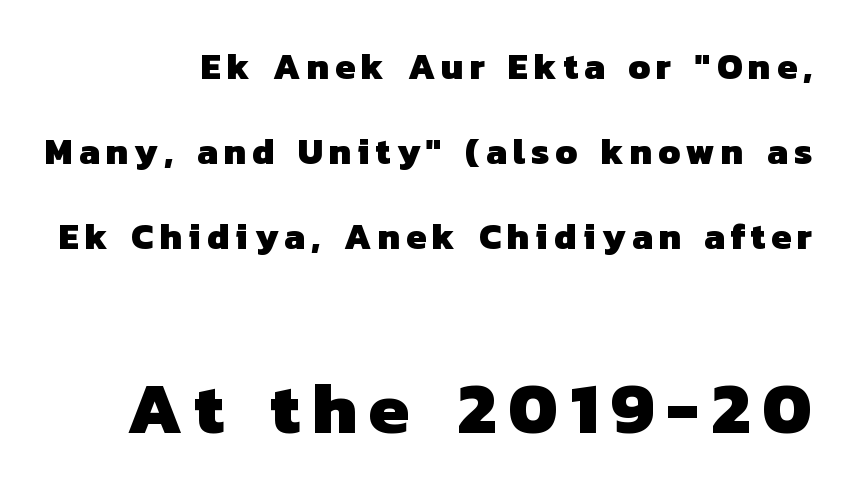
The image shows 73 px heavy sans-serif type; set right-aligned, loose line spacing (2.36x), not underlined; the second (bottom) block is 2.03x larger; low stroke contrast and a medium x-height.
